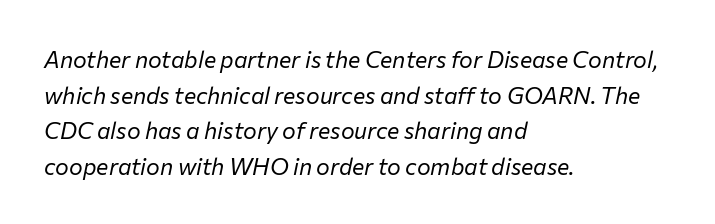
{"italic": "yes", "lean": "right", "slant_degrees": 12, "bold": "no", "underline": "no", "align": "left", "line_spacing": "normal", "line_spacing_ratio": 1.55, "letter_spacing": "normal", "letter_spacing_em": 0.0, "glyph_px": 23}
